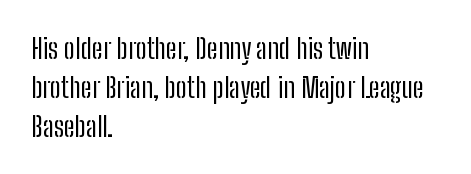
The image shows 28 px regular-weight, condensed sans-serif type, upright; set left-aligned, normal line spacing (1.39x), normal letter spacing, not underlined; low stroke contrast and a medium x-height.
